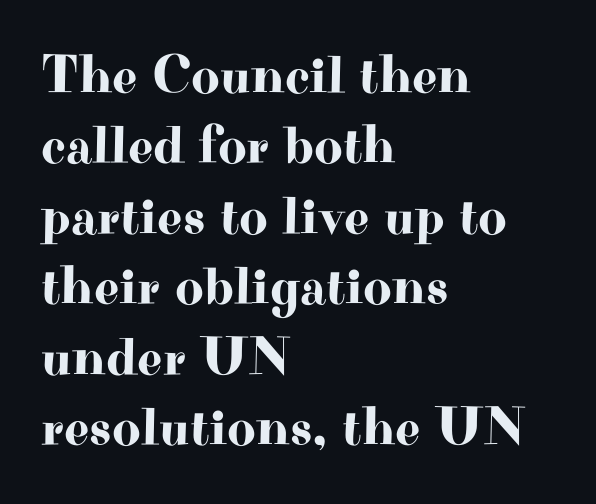
The image shows 55 px wide serif type, upright; set left-aligned, normal line spacing (1.28x), normal letter spacing, not underlined; high stroke contrast and a small x-height.
